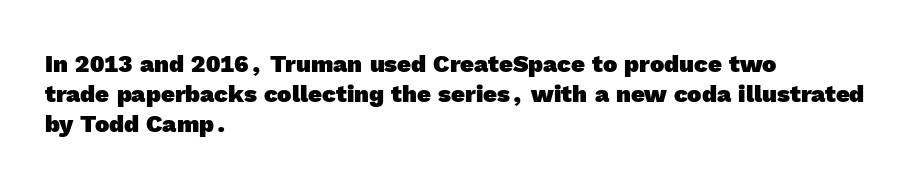
There is no visible air inserted between adjacent glyphs. Its strokes are broad and dark, the hallmark of bold type. Compared with a centered layout, this one pins lines to the left instead. Letters rest on an invisible, unmarked baseline.
